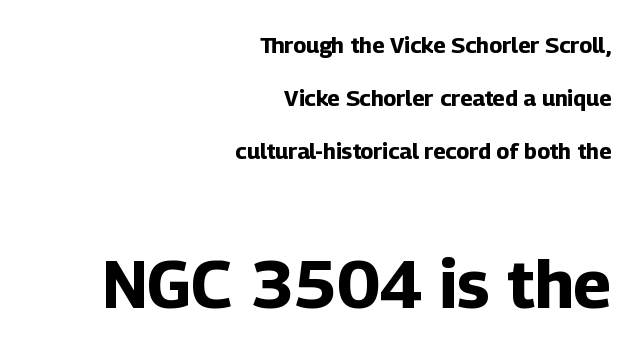
{"serif": "no", "italic": "no", "bold": "yes", "weight": "bold", "width": "normal", "stroke_contrast": "low", "x_height": "medium", "monospaced": "no", "underline": "no", "align": "right", "line_spacing": "loose", "line_spacing_ratio": 2.4, "letter_spacing": "normal", "letter_spacing_em": 0.0, "larger_block": "second", "size_ratio": 3.05, "glyph_px": 67}
